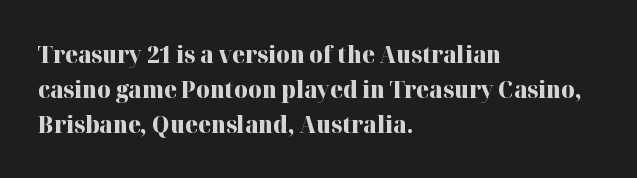
The image shows 23 px bold type, upright; set left-aligned, normal line spacing (1.52x), normal letter spacing, not underlined.
